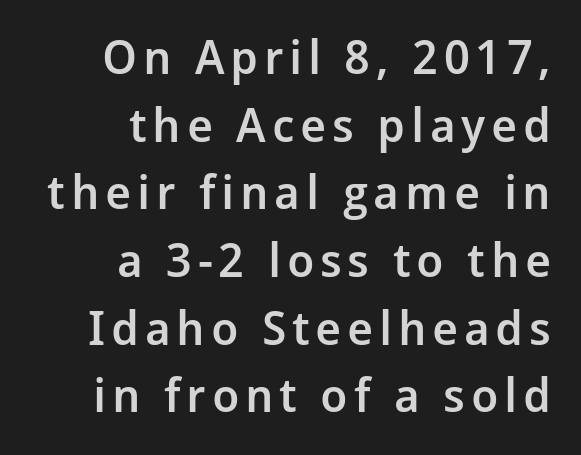
Q: Is the text bold? A: Semi-bold.
Q: Is the text italic (slanted)? A: No, it is upright.
Q: Is the typeface a serif or a sans-serif typeface? A: Sans-serif.
Q: Is the text underlined? A: No.
Q: How is the paragraph aligned? A: Right-aligned.
Q: Is the spacing between lines tight, normal or loose? A: Normal.
Q: Width (condensed, normal, or wide)? A: Normal.
Q: Stroke contrast? A: Low.
Q: x-height? A: Medium.
Q: Monospaced? A: No.
